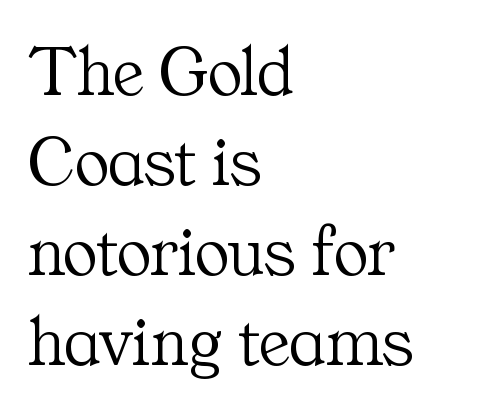
The image shows 72 px light serif type, upright; set left-aligned, normal line spacing (1.25x), normal letter spacing, not underlined; medium stroke contrast and a medium x-height.
